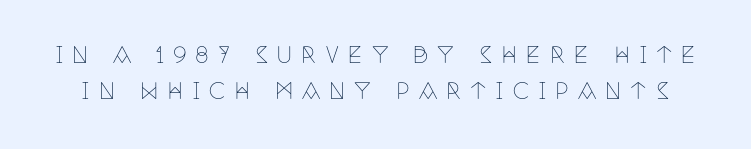
Q: Is the text bold? A: No.
Q: Is the text italic (slanted)? A: No, it is upright.
Q: Is the text underlined? A: No.
Q: Is the spacing between letters normal or unusually wide? A: Unusually wide.
Q: Is the spacing between lines tight, normal or loose? A: Normal.
